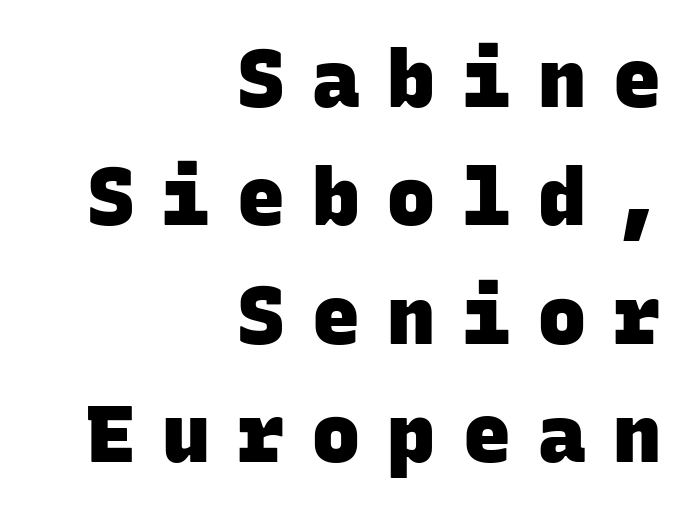
Q: Is the text bold? A: Yes.
Q: Is the typeface a serif or a sans-serif typeface? A: Sans-serif.
Q: Is the text underlined? A: No.
Q: How is the paragraph aligned? A: Right-aligned.
Q: Is the spacing between letters normal or unusually wide? A: Unusually wide.
Q: Is the spacing between lines tight, normal or loose? A: Normal.
Q: Width (condensed, normal, or wide)? A: Normal.
Q: Stroke contrast? A: Low.
Q: x-height? A: Large.
Q: Monospaced? A: Yes.
